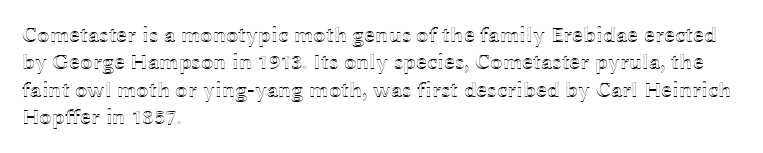
{"italic": "no", "underline": "no", "align": "left", "line_spacing": "normal", "line_spacing_ratio": 1.25, "letter_spacing": "normal", "letter_spacing_em": 0.0, "glyph_px": 22}
